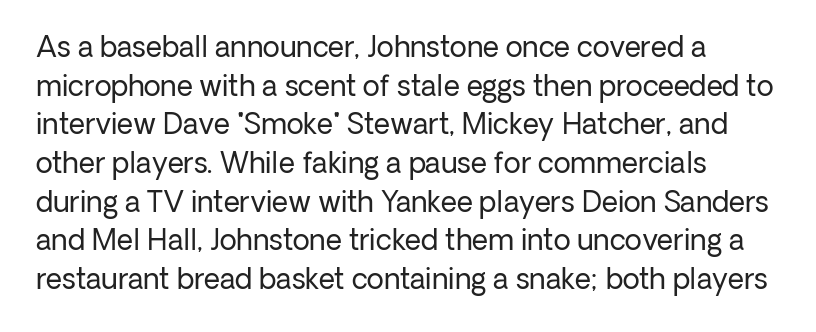
No word sits above an underline. One glance says typical: line gaps are just what's usual. You could call the tracking neutral — neither tight nor loose. Bold? No — there's no thickening of the strokes.
